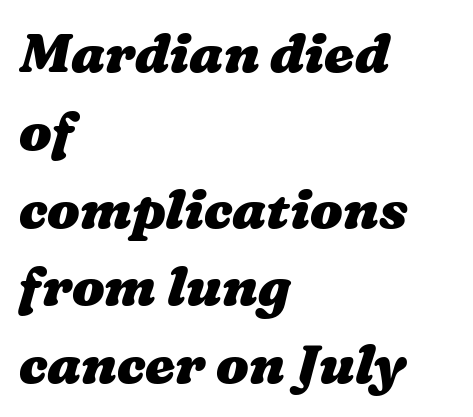
Q: Is the text bold? A: Yes.
Q: Is the text underlined? A: No.
Q: How is the paragraph aligned? A: Left-aligned.
Q: Is the spacing between letters normal or unusually wide? A: Normal.
Q: Is the spacing between lines tight, normal or loose? A: Normal.
Q: Width (condensed, normal, or wide)? A: Wide.
Q: Stroke contrast? A: Medium.
Q: x-height? A: Medium.
Q: Monospaced? A: No.
